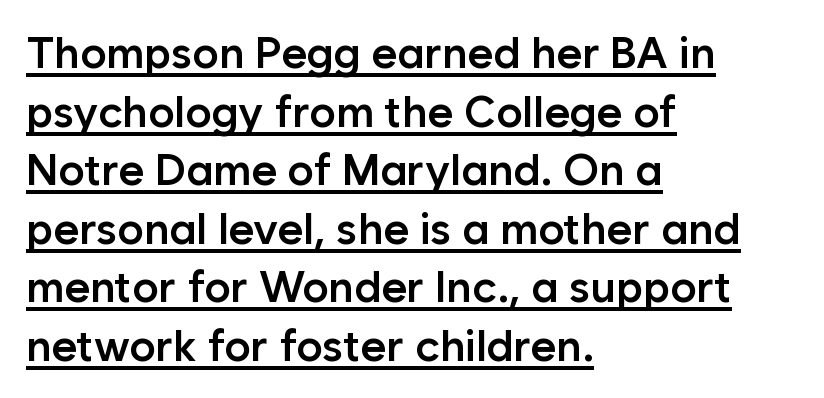
{"serif": "no", "italic": "no", "bold": "semi", "weight": "semibold", "width": "normal", "stroke_contrast": "low", "x_height": "medium", "monospaced": "no", "underline": "yes", "align": "left", "line_spacing": "normal", "line_spacing_ratio": 1.33, "letter_spacing": "normal", "letter_spacing_em": 0.0, "glyph_px": 44}
